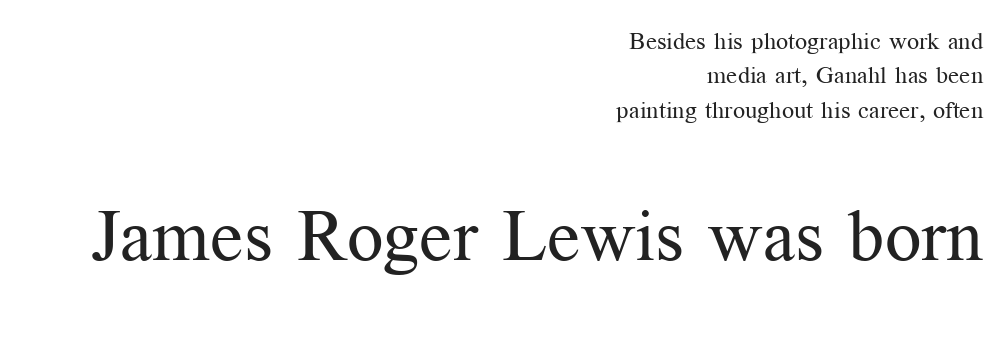
Q: Is the text bold? A: No.
Q: Is the text italic (slanted)? A: No, it is upright.
Q: Is the typeface a serif or a sans-serif typeface? A: Serif.
Q: Is the text underlined? A: No.
Q: How is the paragraph aligned? A: Right-aligned.
Q: Is the spacing between letters normal or unusually wide? A: Normal.
Q: Is the spacing between lines tight, normal or loose? A: Normal.
Q: Which block of text is set in a larger size, the first (top) or the second (bottom)? A: The second (bottom) one.
Q: Width (condensed, normal, or wide)? A: Normal.
Q: Stroke contrast? A: Medium.
Q: x-height? A: Medium.
Q: Monospaced? A: No.
